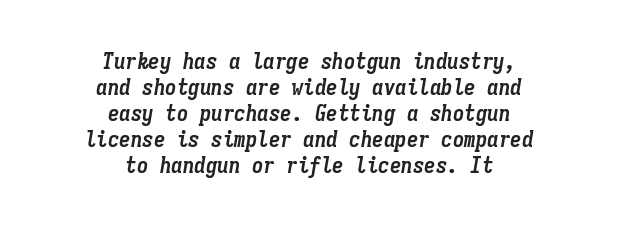
Q: Is the text bold? A: Yes.
Q: Is the text italic (slanted)? A: Yes, it leans right by about 9 degrees.
Q: Is the text underlined? A: No.
Q: How is the paragraph aligned? A: Centered.
Q: Is the spacing between letters normal or unusually wide? A: Normal.
Q: Is the spacing between lines tight, normal or loose? A: Tight.
